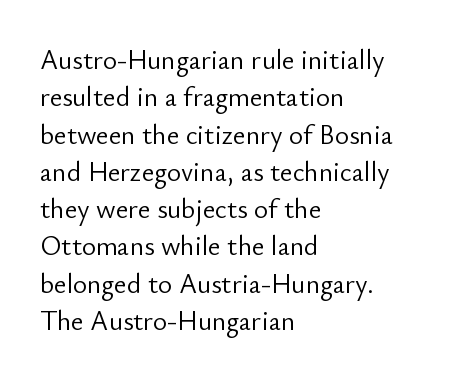
Q: Is the text bold? A: No.
Q: Is the text italic (slanted)? A: No, it is upright.
Q: Is the text underlined? A: No.
Q: How is the paragraph aligned? A: Left-aligned.
Q: Is the spacing between letters normal or unusually wide? A: Normal.
Q: Is the spacing between lines tight, normal or loose? A: Normal.
